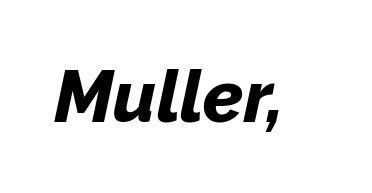
Q: Is the text bold? A: Yes.
Q: Is the text italic (slanted)? A: Yes, it leans right by about 12 degrees.
Q: Is the text underlined? A: No.
Q: Is the spacing between letters normal or unusually wide? A: Normal.
Q: Width (condensed, normal, or wide)? A: Normal.
Q: Stroke contrast? A: Low.
Q: x-height? A: Medium.
Q: Monospaced? A: No.
